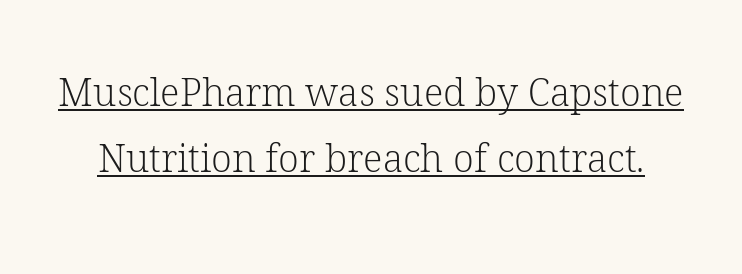
The rendering shows small feet on the letterforms — a serif design. Weight: not bold — regular or lighter. These lines are rendered in a variable-pitch font. Is the letter spacing exaggerated? No — it looks like the ordinary default. These lines were composed using upright roman letters. The typesetter has applied underlining to the passage shown.
